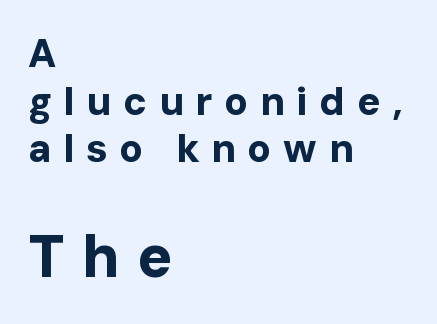
The image shows 59 px bold sans-serif type, upright; set left-aligned, line spacing 1.22x, unusually wide letter spacing (+0.3 em), not underlined; the second (bottom) block is 1.51x larger; low stroke contrast and a medium x-height.
